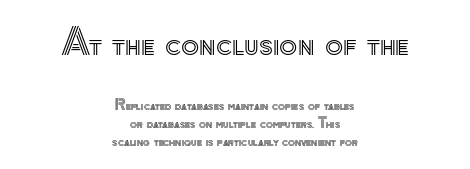
Evenly set lines give the paragraph a standard silhouette. The face used here is proportionally spaced, like ordinary book or web type. Ascenders rise straight up at ninety degrees. The zone under the glyphs is completely vacant. This layout puts the oversized block above and the modest block below. A centered setting, common on invitations and titles, is used for this passage.
